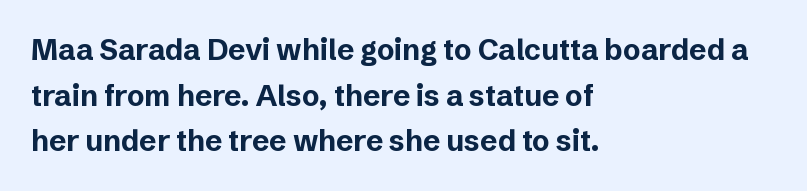
Just letters on the line, the space beneath them empty. Heavy-handed strokes throughout: this text is bold. The rendering keeps characters at their native spacing. The face used here is proportionally spaced, like ordinary book or web type. Reading down the column, the eye jumps a familiar distance to each next line. Line starts are locked; line ends wander.
